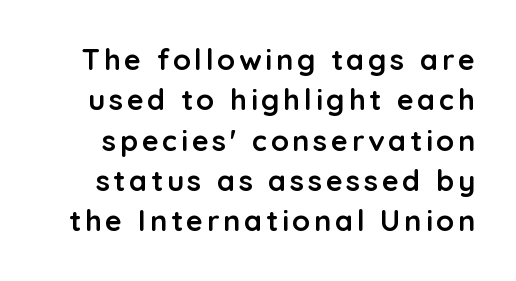
{"serif": "no", "italic": "no", "bold": "yes", "weight": "semibold", "width": "normal", "stroke_contrast": "low", "x_height": "medium", "monospaced": "no", "underline": "no", "line_spacing": "normal", "line_spacing_ratio": 1.39, "glyph_px": 29}
